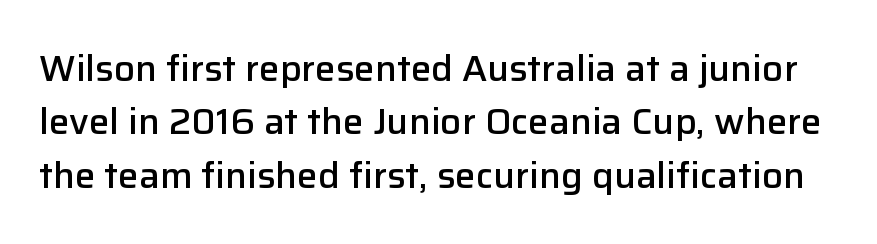
The image shows 37 px semibold sans-serif type, upright; set normal line spacing (1.44x), normal letter spacing, not underlined; low stroke contrast and a medium x-height.
